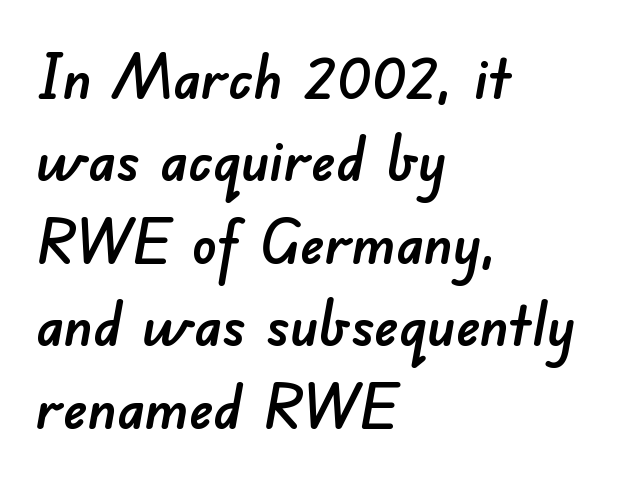
Q: Is the typeface a serif or a sans-serif typeface? A: Sans-serif.
Q: Is the text underlined? A: No.
Q: How is the paragraph aligned? A: Left-aligned.
Q: Is the spacing between letters normal or unusually wide? A: Normal.
Q: Is the spacing between lines tight, normal or loose? A: Normal.
Q: Width (condensed, normal, or wide)? A: Normal.
Q: Stroke contrast? A: Low.
Q: x-height? A: Small.
Q: Monospaced? A: No.
